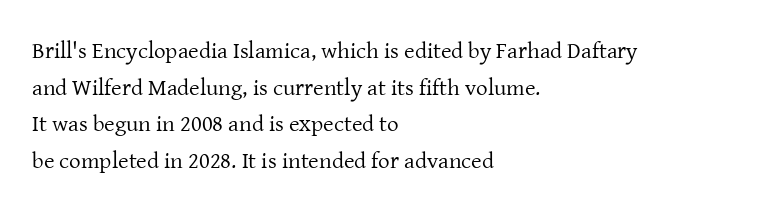
Q: Is the text bold? A: No.
Q: Is the text italic (slanted)? A: No, it is upright.
Q: Is the text underlined? A: No.
Q: How is the paragraph aligned? A: Left-aligned.
Q: Is the spacing between letters normal or unusually wide? A: Normal.
Q: Is the spacing between lines tight, normal or loose? A: Normal.
